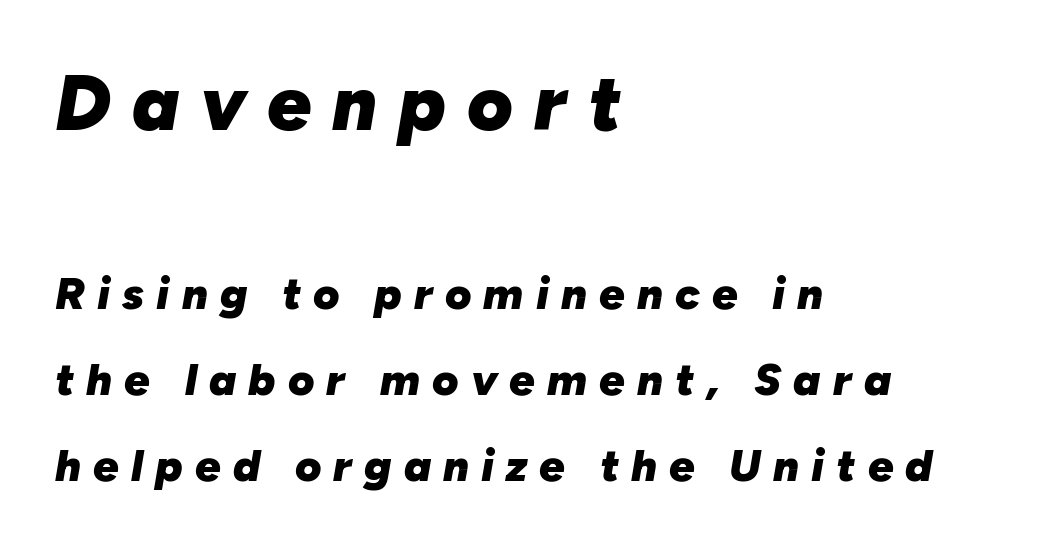
Q: Is the text bold? A: Yes.
Q: Is the text italic (slanted)? A: Yes, it leans right by about 10 degrees.
Q: Is the text underlined? A: No.
Q: How is the paragraph aligned? A: Left-aligned.
Q: Is the spacing between letters normal or unusually wide? A: Unusually wide.
Q: Is the spacing between lines tight, normal or loose? A: Loose.
Q: Which block of text is set in a larger size, the first (top) or the second (bottom)? A: The first (top) one.
Q: Width (condensed, normal, or wide)? A: Normal.
Q: Stroke contrast? A: Low.
Q: x-height? A: Medium.
Q: Monospaced? A: No.
